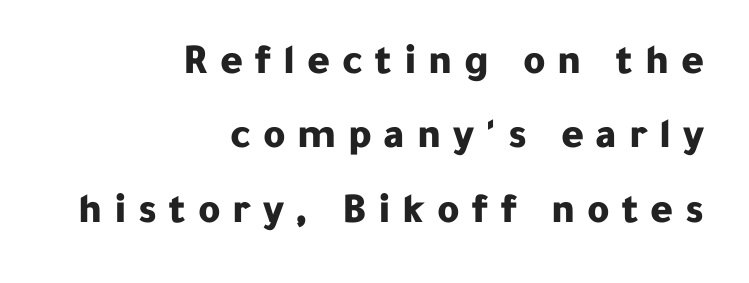
The image shows 43 px bold sans-serif type, upright; set right-aligned, line spacing 1.73x, unusually wide letter spacing (+0.27 em), not underlined; low stroke contrast and a medium x-height.
